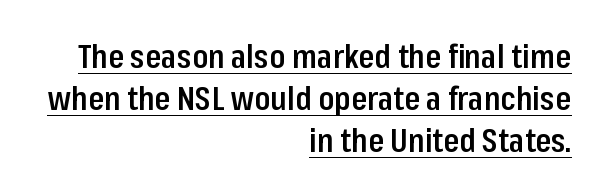
Q: Is the text bold? A: Semi-bold.
Q: Is the text italic (slanted)? A: No, it is upright.
Q: Is the typeface a serif or a sans-serif typeface? A: Sans-serif.
Q: Is the text underlined? A: Yes.
Q: How is the paragraph aligned? A: Right-aligned.
Q: Is the spacing between letters normal or unusually wide? A: Normal.
Q: Is the spacing between lines tight, normal or loose? A: Normal.
Q: Width (condensed, normal, or wide)? A: Condensed.
Q: Stroke contrast? A: Low.
Q: x-height? A: Medium.
Q: Monospaced? A: No.
